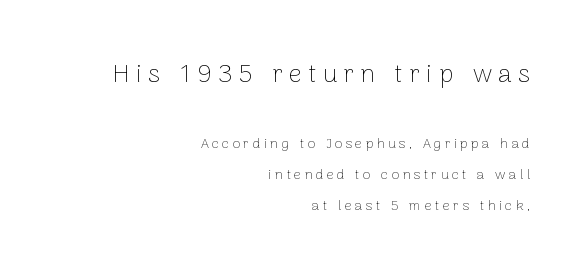
{"italic": "no", "bold": "no", "underline": "no", "align": "right", "line_spacing": "loose", "line_spacing_ratio": 2.2, "letter_spacing": "wide", "letter_spacing_em": 0.24, "larger_block": "first", "size_ratio": 1.86, "glyph_px": 26}
